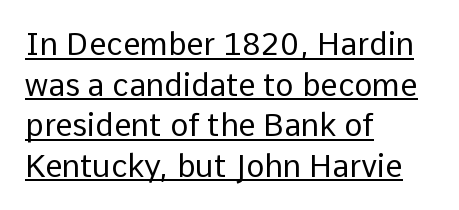
If you drew a ruler down the left edge, every line would touch it. Heaviness? Minimal to ordinary, like unemphasized prose. Looks like someone drew a line under every word here. Posture: vertical.
